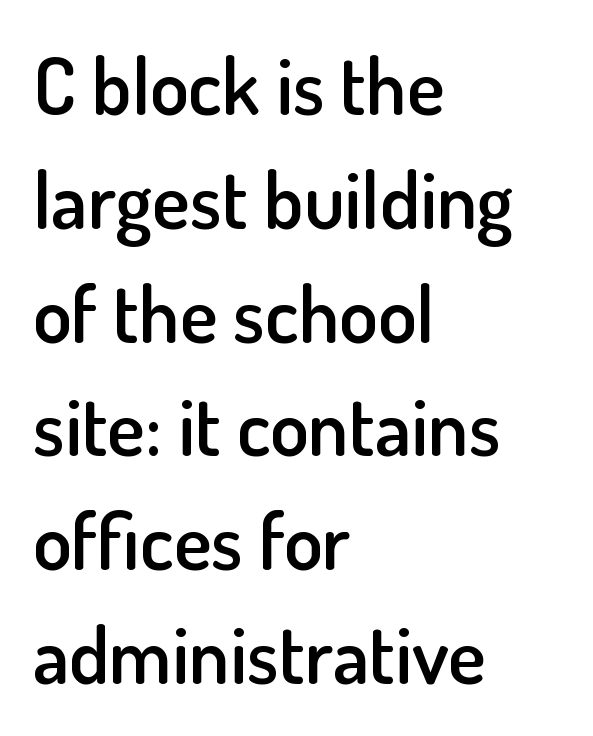
Q: Is the text bold? A: Semi-bold.
Q: Is the text italic (slanted)? A: No, it is upright.
Q: Is the typeface a serif or a sans-serif typeface? A: Sans-serif.
Q: Is the text underlined? A: No.
Q: How is the paragraph aligned? A: Left-aligned.
Q: Is the spacing between letters normal or unusually wide? A: Normal.
Q: Is the spacing between lines tight, normal or loose? A: Normal.
Q: Width (condensed, normal, or wide)? A: Normal.
Q: Stroke contrast? A: Low.
Q: x-height? A: Small.
Q: Monospaced? A: No.
